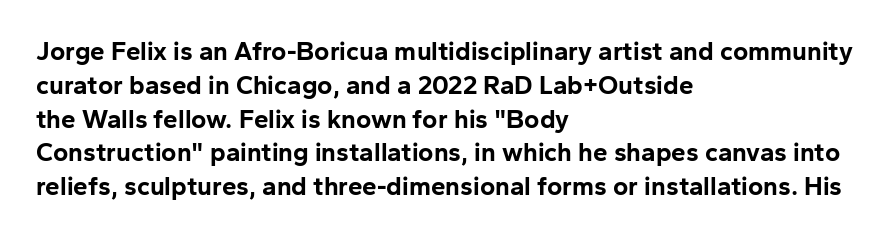
Q: Is the text bold? A: Yes.
Q: Is the text italic (slanted)? A: No, it is upright.
Q: Is the text underlined? A: No.
Q: How is the paragraph aligned? A: Left-aligned.
Q: Is the spacing between letters normal or unusually wide? A: Normal.
Q: Is the spacing between lines tight, normal or loose? A: Normal.
